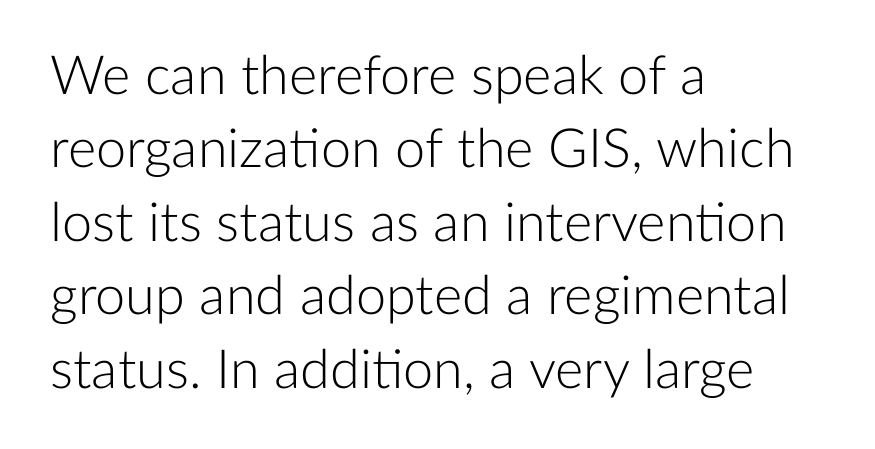
Q: Is the text bold? A: No.
Q: Is the text italic (slanted)? A: No, it is upright.
Q: Is the typeface a serif or a sans-serif typeface? A: Sans-serif.
Q: Is the text underlined? A: No.
Q: How is the paragraph aligned? A: Left-aligned.
Q: Is the spacing between letters normal or unusually wide? A: Normal.
Q: Is the spacing between lines tight, normal or loose? A: Normal.
Q: Width (condensed, normal, or wide)? A: Normal.
Q: Stroke contrast? A: Low.
Q: x-height? A: Medium.
Q: Monospaced? A: No.
